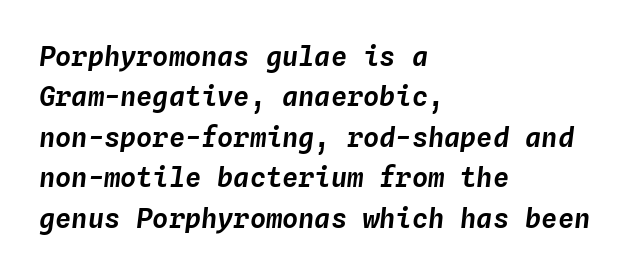
{"italic": "yes", "lean": "right", "slant_degrees": 4, "underline": "no", "align": "left", "line_spacing": "normal", "line_spacing_ratio": 1.5, "letter_spacing": "normal", "letter_spacing_em": 0.0, "glyph_px": 27}
